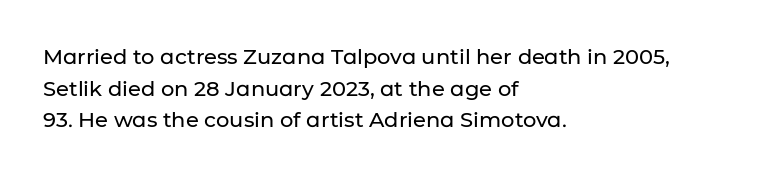
Has an underline been added? It has not. Do the letters lean? They stand straight. Notice how descenders clear the ascenders below comfortably — that's standard leading. The line texture is even and compact thanks to regular tracking.
